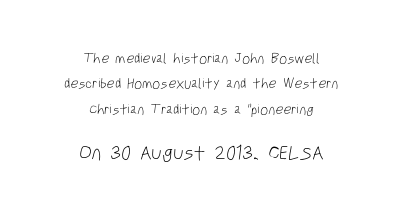
The typesetter chose a symmetrical, centered arrangement here. The letterforms sit at book weight or below. A bare baseline throughout the passage. If you squint, the bottom block still reads clearly — it's the larger of the two. The type is set solid horizontally, with unmodified tracking.
